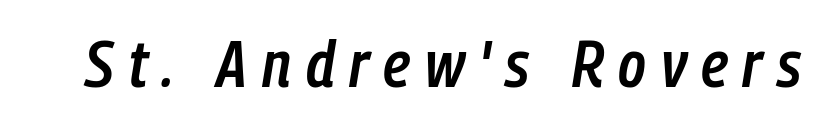
The letters are spread apart with noticeably loose tracking. Varying glyph widths throughout — classic text-font behaviour. Compared with ordinary roman type, these characters are visibly tilted. The letters are semibold — heavier than regular but short of a full bold. Clear beneath every line of the passage.
